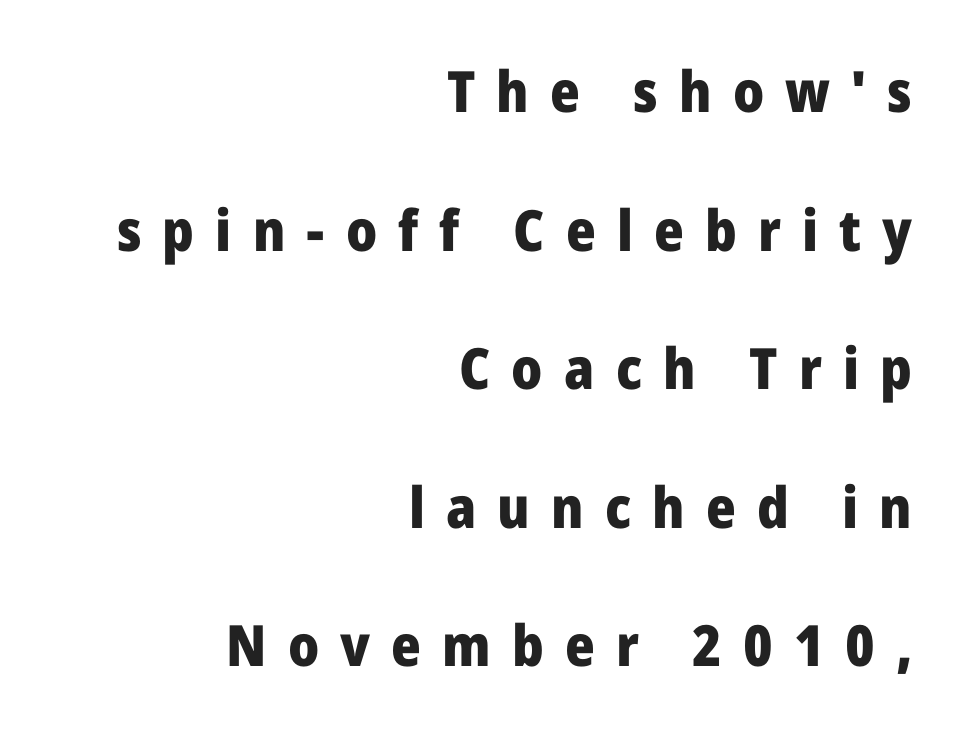
{"serif": "no", "italic": "no", "bold": "yes", "weight": "heavy", "width": "normal", "stroke_contrast": "low", "x_height": "medium", "monospaced": "no", "underline": "no", "align": "right", "line_spacing": "loose", "line_spacing_ratio": 2.43, "letter_spacing": "wide", "letter_spacing_em": 0.37, "glyph_px": 57}
